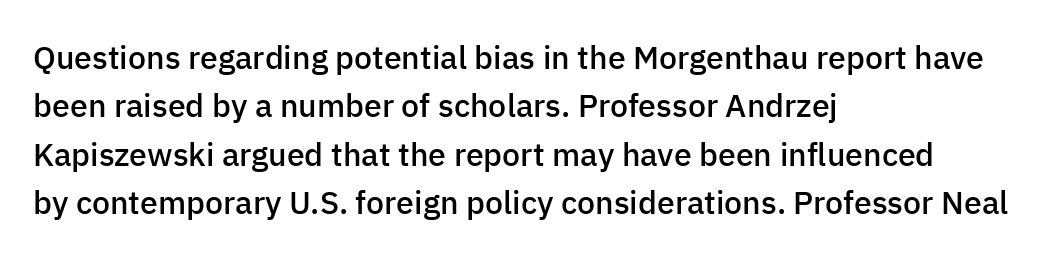
Q: Is the text bold? A: Semi-bold.
Q: Is the text italic (slanted)? A: No, it is upright.
Q: Is the typeface a serif or a sans-serif typeface? A: Sans-serif.
Q: Is the text underlined? A: No.
Q: How is the paragraph aligned? A: Left-aligned.
Q: Is the spacing between letters normal or unusually wide? A: Normal.
Q: Is the spacing between lines tight, normal or loose? A: Normal.
Q: Width (condensed, normal, or wide)? A: Normal.
Q: Stroke contrast? A: Low.
Q: x-height? A: Medium.
Q: Monospaced? A: No.
